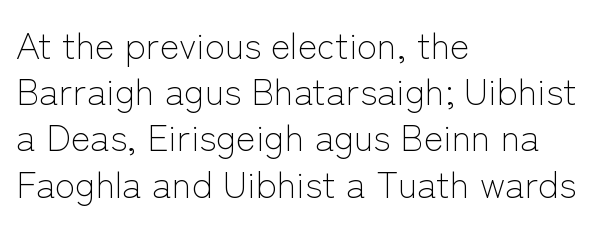
{"serif": "no", "italic": "no", "bold": "no", "weight": "light", "width": "normal", "stroke_contrast": "low", "x_height": "medium", "monospaced": "no", "underline": "no", "align": "left", "line_spacing": "normal", "line_spacing_ratio": 1.25, "letter_spacing": "normal", "letter_spacing_em": 0.0, "glyph_px": 37}
